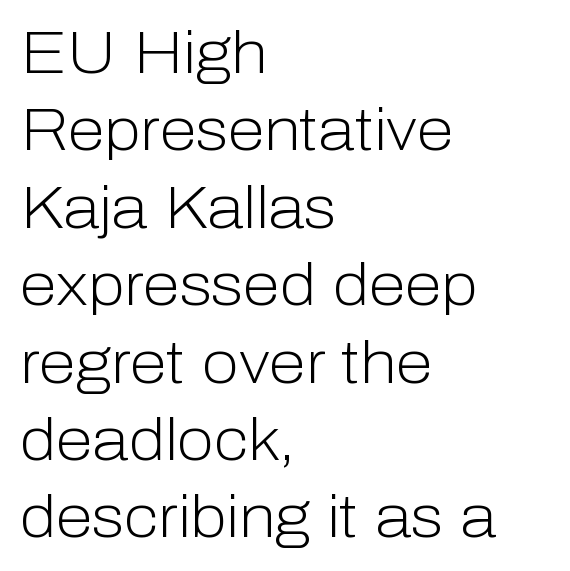
The face used here is a sans, in the tradition of grotesques and geometrics. Looks like regular typesetting: each glyph gets only the width it needs. The specimen reads as upright at a glance. Type without underlining. What stands out about the letter spacing? Nothing — it is the standard amount. Vertical spacing — default.
